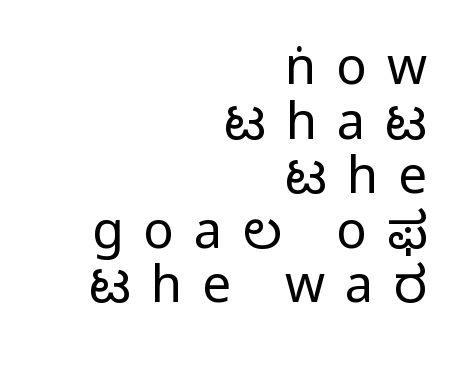
The image shows 51 px light sans-serif type, upright; set right-aligned, tight line spacing (1.07x), unusually wide letter spacing (+0.39 em), not underlined; low stroke contrast and a medium x-height.
